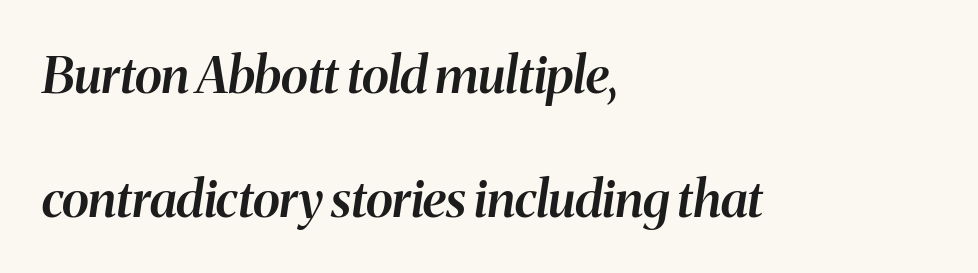
The image shows 51 px semibold type, italic (leaning right); set left-aligned, loose line spacing (2.43x), normal letter spacing, not underlined; medium stroke contrast and a medium x-height.
